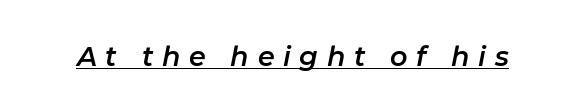
Q: Is the text italic (slanted)? A: Yes, it leans right by about 11 degrees.
Q: Is the text underlined? A: Yes.
Q: Is the spacing between letters normal or unusually wide? A: Unusually wide.
